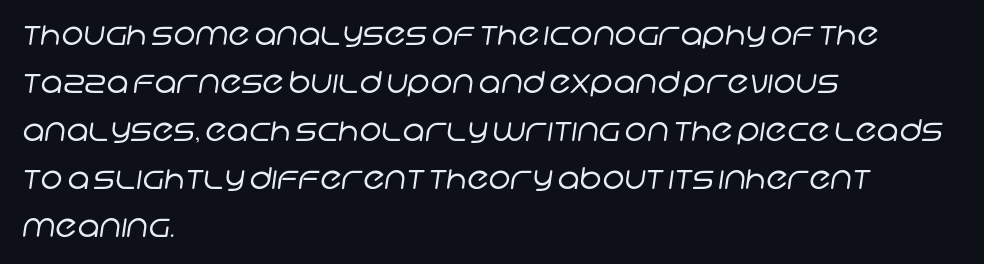
{"serif": "no", "bold": "no", "weight": "regular", "width": "normal", "stroke_contrast": "low", "x_height": "large", "monospaced": "no", "underline": "no", "align": "left", "line_spacing": "normal", "line_spacing_ratio": 1.6, "letter_spacing": "normal", "letter_spacing_em": 0.0, "glyph_px": 30}
